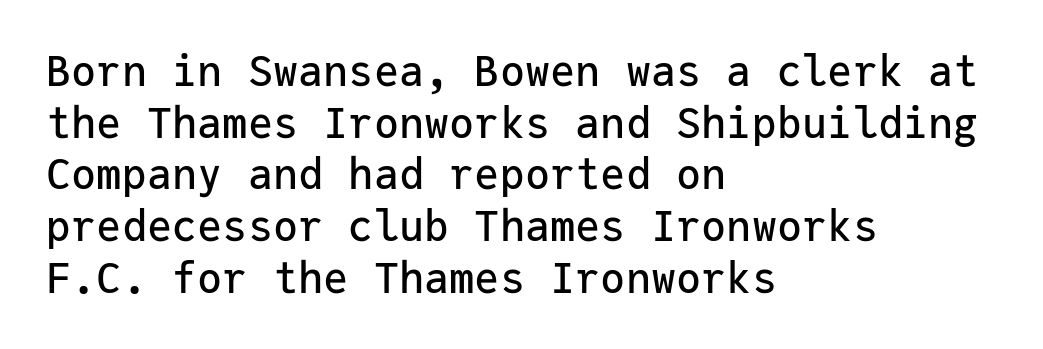
Q: Is the text italic (slanted)? A: No, it is upright.
Q: Is the typeface a serif or a sans-serif typeface? A: Sans-serif.
Q: Is the text underlined? A: No.
Q: How is the paragraph aligned? A: Left-aligned.
Q: Is the spacing between letters normal or unusually wide? A: Normal.
Q: Width (condensed, normal, or wide)? A: Normal.
Q: Stroke contrast? A: Low.
Q: x-height? A: Medium.
Q: Monospaced? A: Yes.
